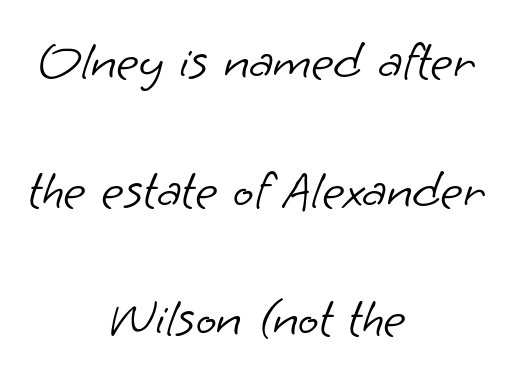
The baseline area is clear. The passage shown is typeset with a sans-serif family. Leading is clearly above the norm, producing a sparse column. Each word holds together tightly as a unit, with standard inter-letter gaps. Alignment: centered. Varying glyph widths throughout — classic text-font behaviour.
